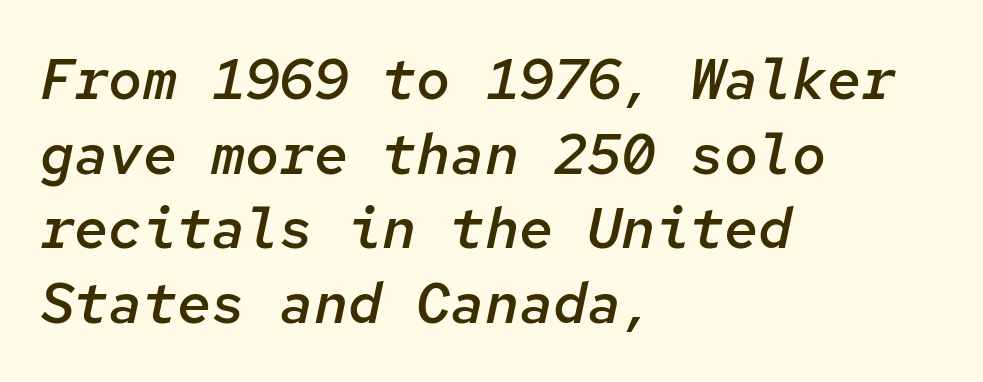
{"italic": "yes", "lean": "right", "slant_degrees": 12, "bold": "semi", "weight": "semibold", "width": "normal", "stroke_contrast": "low", "x_height": "medium", "monospaced": "yes", "underline": "no", "align": "left", "line_spacing": "normal", "line_spacing_ratio": 1.31, "letter_spacing": "normal", "letter_spacing_em": 0.0, "glyph_px": 57}
